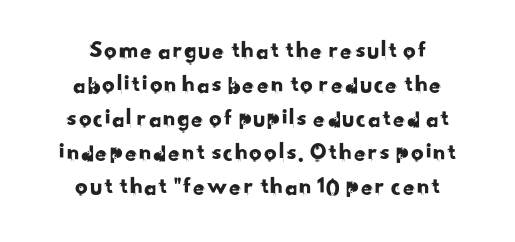
The image shows 25 px text type; set centered, normal line spacing (1.36x), normal letter spacing, not underlined.
